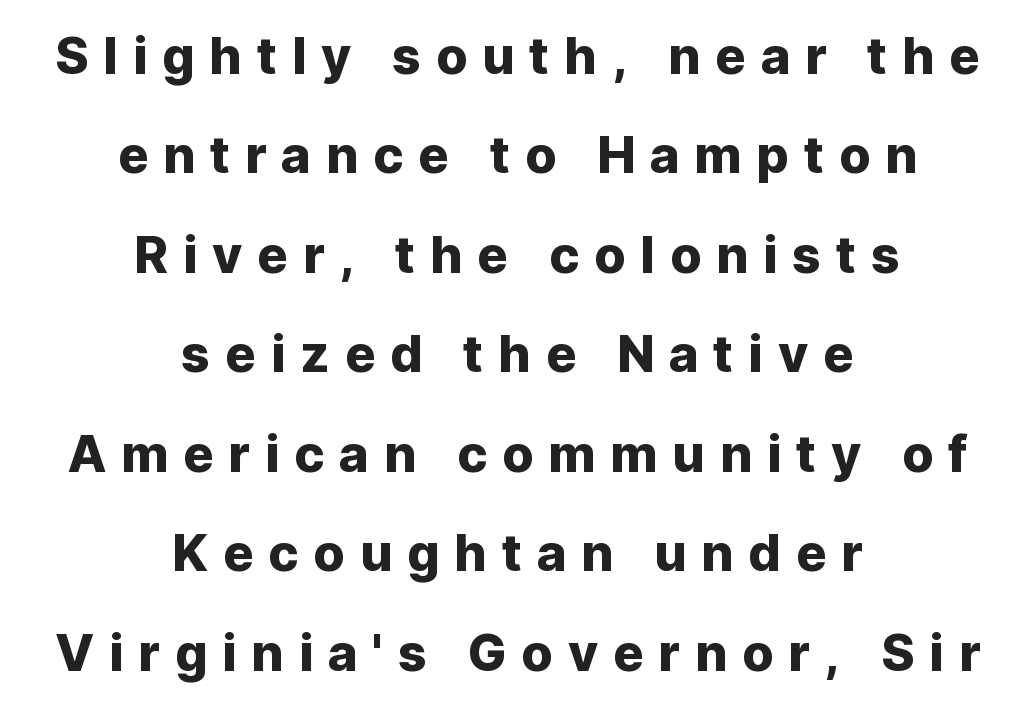
Q: Is the text italic (slanted)? A: No, it is upright.
Q: Is the typeface a serif or a sans-serif typeface? A: Sans-serif.
Q: Is the text underlined? A: No.
Q: How is the paragraph aligned? A: Centered.
Q: Is the spacing between letters normal or unusually wide? A: Unusually wide.
Q: Is the spacing between lines tight, normal or loose? A: Loose.
Q: Width (condensed, normal, or wide)? A: Normal.
Q: Stroke contrast? A: Low.
Q: x-height? A: Medium.
Q: Monospaced? A: No.
